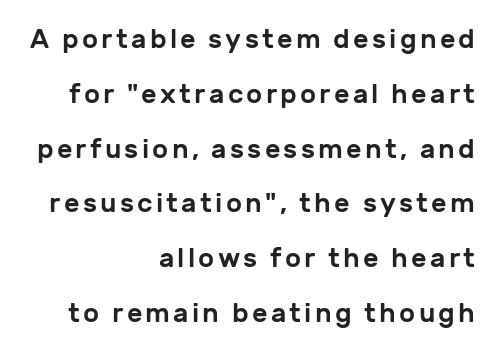
The image shows 27 px text type, upright; set right-aligned, loose line spacing (2.03x), not underlined.
